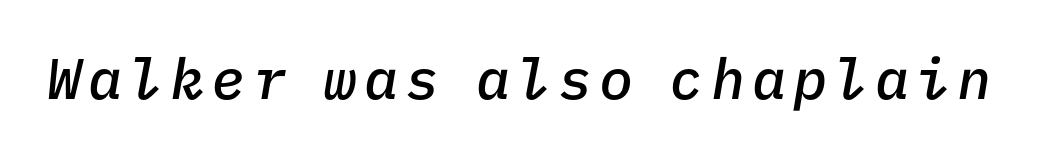
{"italic": "yes", "lean": "right", "slant_degrees": 9, "bold": "semi", "weight": "semibold", "width": "normal", "stroke_contrast": "low", "x_height": "medium", "monospaced": "yes", "underline": "no", "glyph_px": 57}
